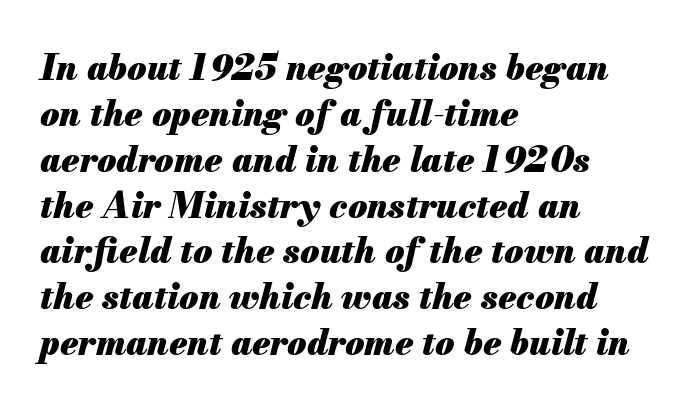
Q: Is the text bold? A: Yes.
Q: Is the text italic (slanted)? A: Yes, it leans right by about 13 degrees.
Q: Is the text underlined? A: No.
Q: How is the paragraph aligned? A: Left-aligned.
Q: Is the spacing between letters normal or unusually wide? A: Normal.
Q: Is the spacing between lines tight, normal or loose? A: Normal.
Q: Width (condensed, normal, or wide)? A: Normal.
Q: Stroke contrast? A: Medium.
Q: x-height? A: Small.
Q: Monospaced? A: No.
